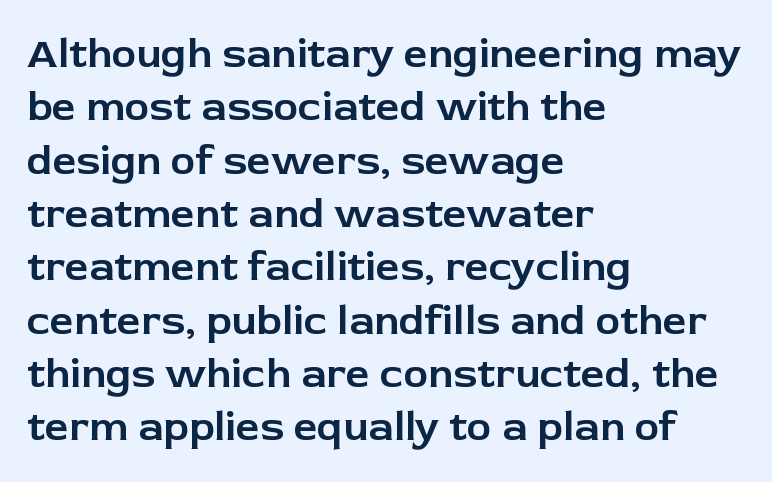
Q: Is the text italic (slanted)? A: No, it is upright.
Q: Is the typeface a serif or a sans-serif typeface? A: Sans-serif.
Q: Is the text underlined? A: No.
Q: How is the paragraph aligned? A: Left-aligned.
Q: Is the spacing between letters normal or unusually wide? A: Normal.
Q: Is the spacing between lines tight, normal or loose? A: Normal.
Q: Width (condensed, normal, or wide)? A: Normal.
Q: Stroke contrast? A: Low.
Q: x-height? A: Medium.
Q: Monospaced? A: No.
